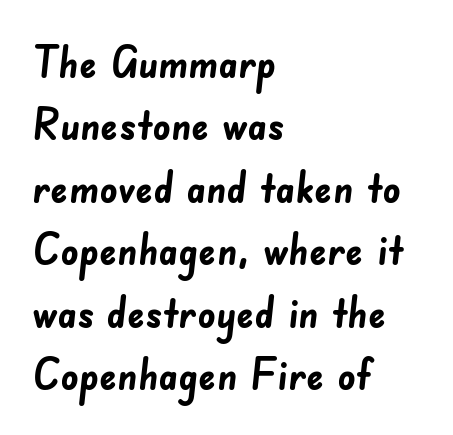
{"serif": "no", "bold": "yes", "weight": "semibold", "width": "normal", "stroke_contrast": "low", "x_height": "small", "monospaced": "no", "underline": "no", "align": "left", "line_spacing": "normal", "line_spacing_ratio": 1.42, "letter_spacing": "normal", "letter_spacing_em": 0.0, "glyph_px": 44}
